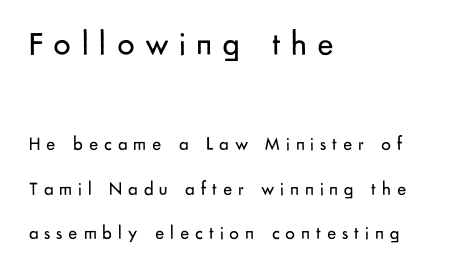
The image shows 34 px regular-weight sans-serif type, upright; set left-aligned, loose line spacing (2.33x), unusually wide letter spacing (+0.31 em), not underlined; the first (top) block is 1.79x larger; low stroke contrast and a small x-height.
